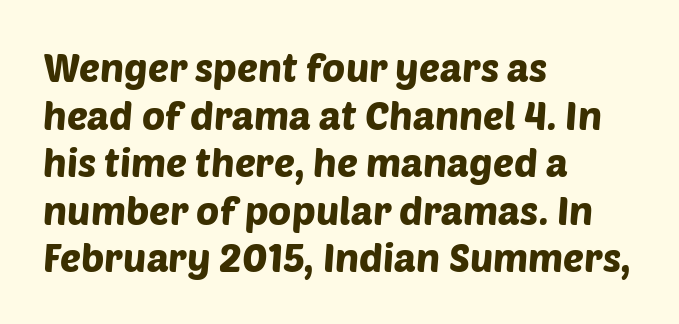
The image shows 39 px sans-serif type; set left-aligned, line spacing 1.22x, normal letter spacing, not underlined; low stroke contrast and a large x-height.
